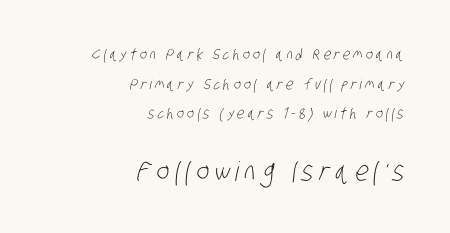
The image shows 27 px text type; set right-aligned, loose line spacing (1.98x), unusually wide letter spacing (+0.21 em), not underlined; the second (bottom) block is 1.8x larger.
